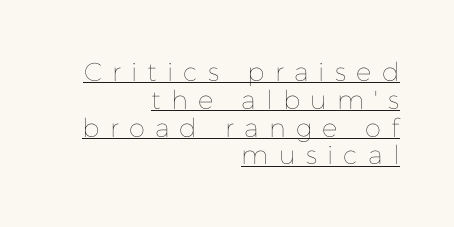
Q: Is the text bold? A: No.
Q: Is the text italic (slanted)? A: No, it is upright.
Q: Is the text underlined? A: Yes.
Q: How is the paragraph aligned? A: Right-aligned.
Q: Is the spacing between letters normal or unusually wide? A: Unusually wide.
Q: Is the spacing between lines tight, normal or loose? A: Tight.
